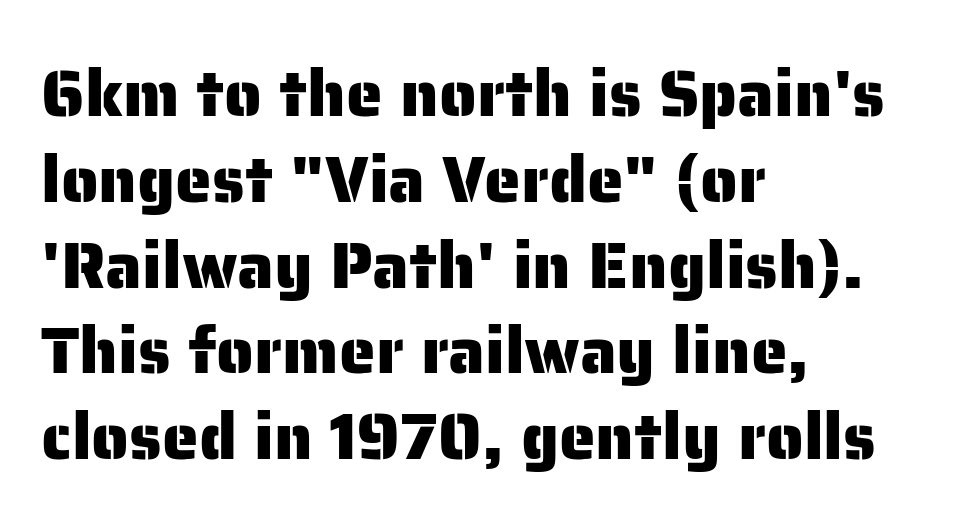
All the whitespace from short lines collects on the right. What stands out about the letter spacing? Nothing — it is the standard amount. Any mark beneath the type? The region is blank. The space between consecutive lines is moderate. The rendering uses natural spacing where letterforms have individual widths. The rendering shows plain stroke endings on the letterforms — a sans-serif design.
